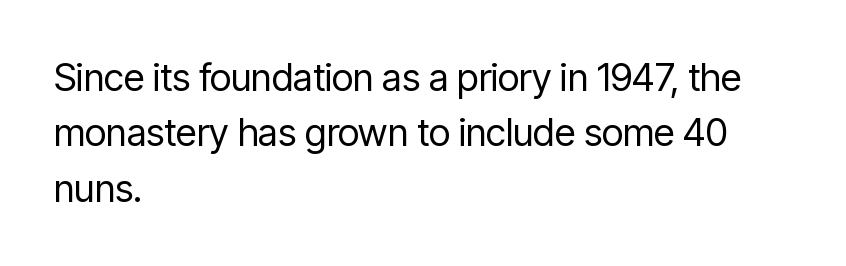
The image shows 38 px regular-weight, condensed sans-serif type, upright; set left-aligned, normal line spacing (1.46x), normal letter spacing, not underlined; low stroke contrast and a medium x-height.
